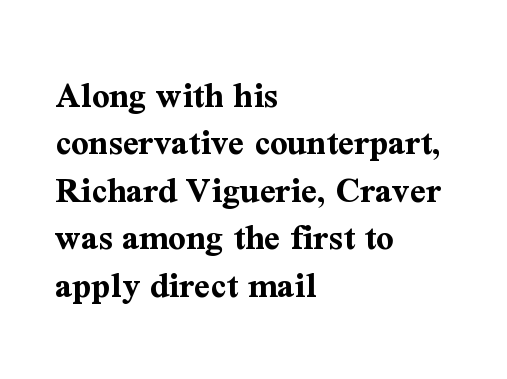
A normal amount of white space separates one row of letters from the next. Do the characters align in a grid? No, the font is proportional. Just letters on the line, the space beneath them empty. The lines are quadded left.
